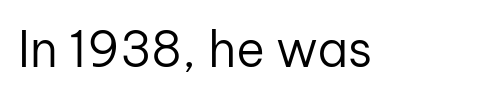
{"serif": "no", "italic": "no", "bold": "no", "weight": "regular", "width": "normal", "stroke_contrast": "low", "x_height": "medium", "monospaced": "no", "underline": "no", "letter_spacing": "normal", "letter_spacing_em": 0.0, "glyph_px": 49}
